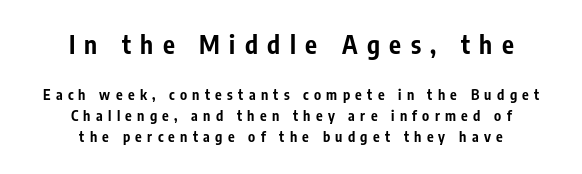
The image shows 25 px bold type, upright; set centered, normal line spacing (1.49x), unusually wide letter spacing (+0.38 em), not underlined; the first (top) block is 1.79x larger.
